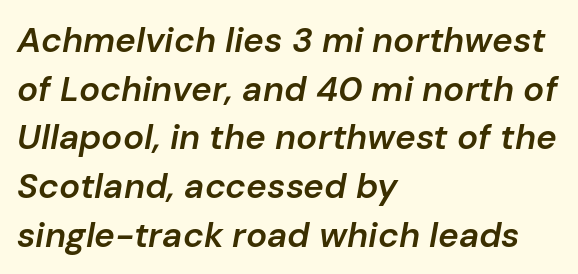
A typesetter would call this leading conventional body-copy spacing. Casual observation: everything's shoved over to the left. Every character sits at an angle, as italics do. A fair bit of extra ink — the face is semibold, not bold. Here the designer chose a conventional face with non-uniform glyph widths. Underline: absent.
